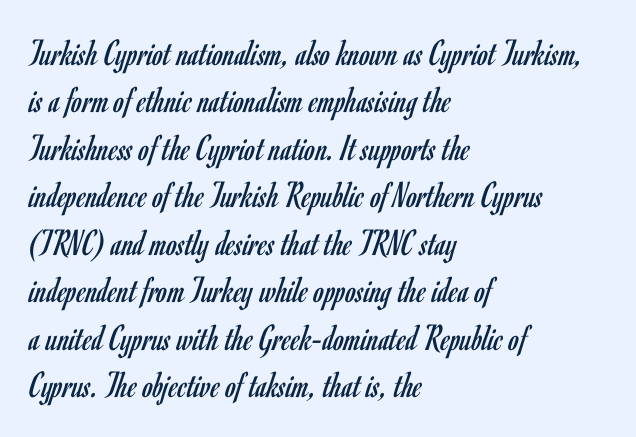
{"serif": "no", "bold": "no", "weight": "regular", "width": "condensed", "stroke_contrast": "low", "x_height": "small", "monospaced": "no", "underline": "no", "align": "left", "line_spacing": "normal", "line_spacing_ratio": 1.25, "letter_spacing": "normal", "letter_spacing_em": 0.0, "glyph_px": 38}
